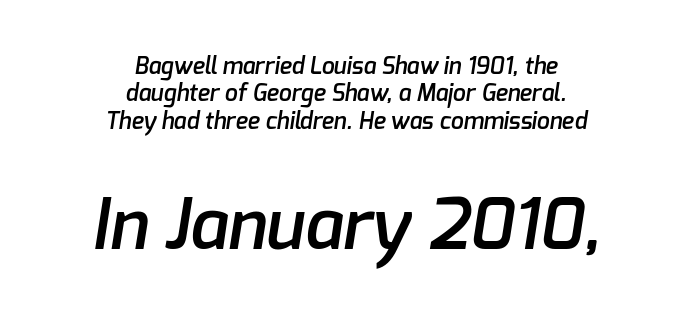
The image shows 70 px semibold sans-serif type; set centered, line spacing 1.19x, normal letter spacing, not underlined; the second (bottom) block is 3.04x larger; low stroke contrast and a medium x-height.
